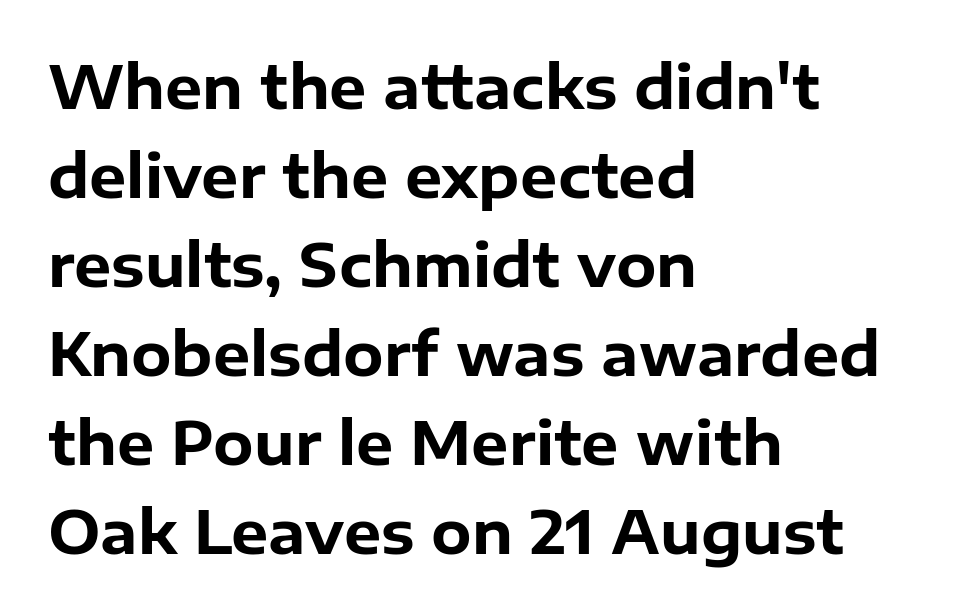
The gap between lines stays unmarked. The characters look thick and weighty, a clear bold. Every character sits straight up, as roman type does. The letters carry no serifs — their stems end cleanly without finishing strokes. These lines are rendered in a variable-pitch font. Does the leading feel generous? No, just average.
